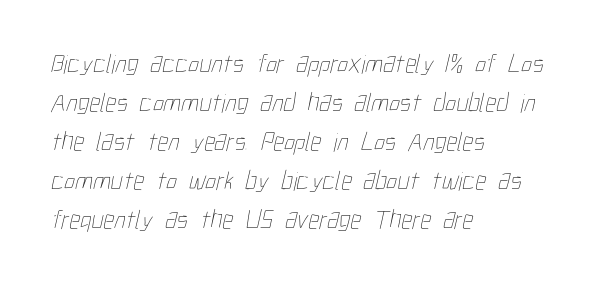
How are the letters spaced? Ordinarily, with no added tracking. Rows of type keep a routine distance in the vertical direction. No extra ink here — the face is not bold. Left-aligned paragraph, ragged on the right. The strip under each line holds only bare page.
